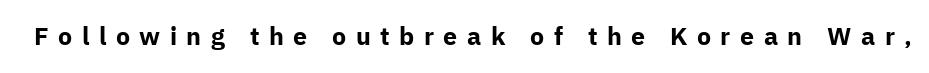
Notice how thick the strokes are: this is what a full bold looks like. The lettering stays uniformly vertical, giving the passage a roman look. Unmarked baselines from the first word to the last. Each word looks stretched out because of the extra space between its letters.
